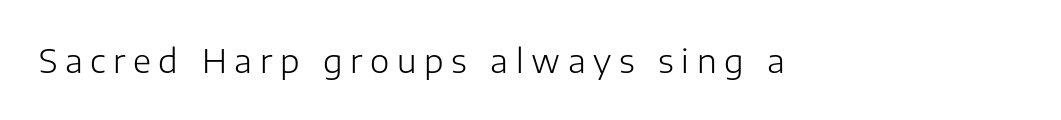
This rendering employs a face without finishing strokes, i.e., a sans-serif. Each letter keeps its own natural width here, so spacing adapts to shape. The weight would be labelled regular, book, light, or lighter still. Ascenders rise straight up at ninety degrees. The tracking reads as deliberately expanded to a designer's eye.
